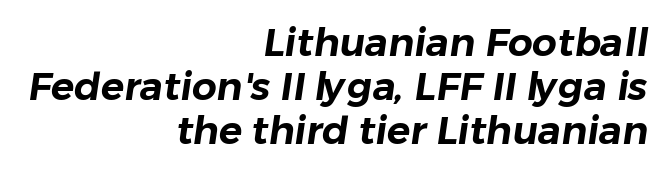
Note: no serifs on the glyphs. Caption: multi-line text, flush right, ragged left. Summary of vertical rhythm: compact, with narrow interline spacing. Note the varied advance widths — an 'i' is clearly narrower than an 'm'.
